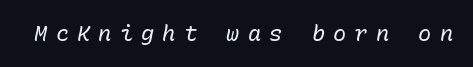
The image shows 22 px text type, italic (leaning right); set unusually wide letter spacing (+0.37 em), not underlined.
